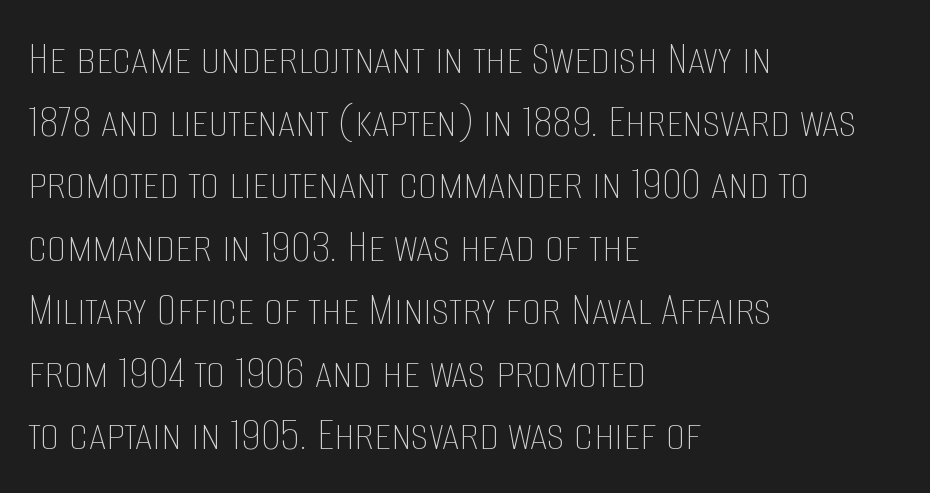
Here the designer chose a conventional face with non-uniform glyph widths. The space beneath each line is pristine and unruled. Is the type heavy? It reads as light-to-regular instead. Quick note: not italic, upright. Whoever set this chose a conventional vertical rhythm. The setting favours the left margin, as ordinary paragraphs usually do.
